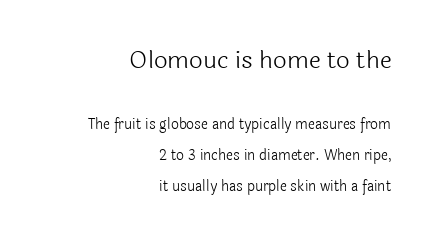
{"italic": "no", "bold": "no", "underline": "no", "align": "right", "line_spacing": "loose", "line_spacing_ratio": 2.21, "letter_spacing": "normal", "letter_spacing_em": 0.0, "larger_block": "first", "size_ratio": 1.71, "glyph_px": 24}
